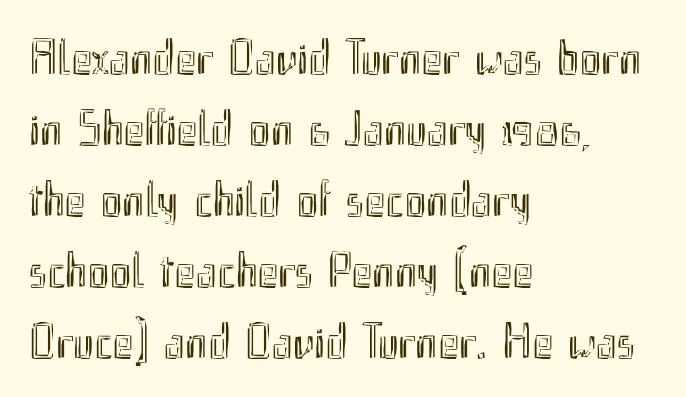
The image shows 50 px condensed type, upright; set left-aligned, normal line spacing (1.42x), normal letter spacing, not underlined; a small x-height.
